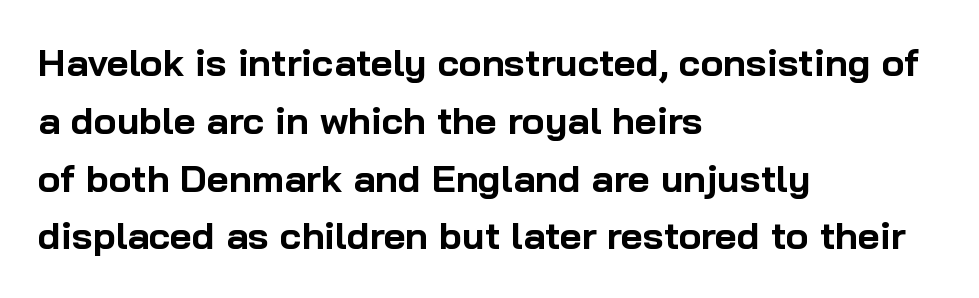
The image shows 38 px bold sans-serif type, upright; set left-aligned, normal line spacing (1.52x), normal letter spacing, not underlined; low stroke contrast and a medium x-height.
